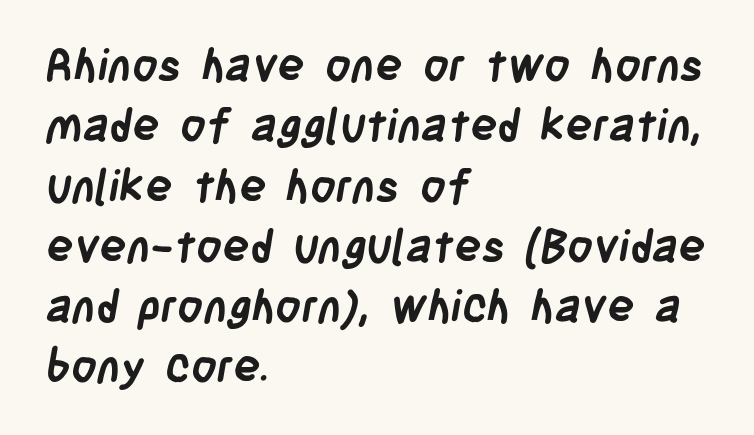
A clean baseline with only descenders dipping below it. Interline gaps are of average width in this sample. The characters look thick and weighty, a clear bold. Casual observation: everything's shoved over to the left. Unlike a traditional serif, this face leaves its strokes unadorned.
